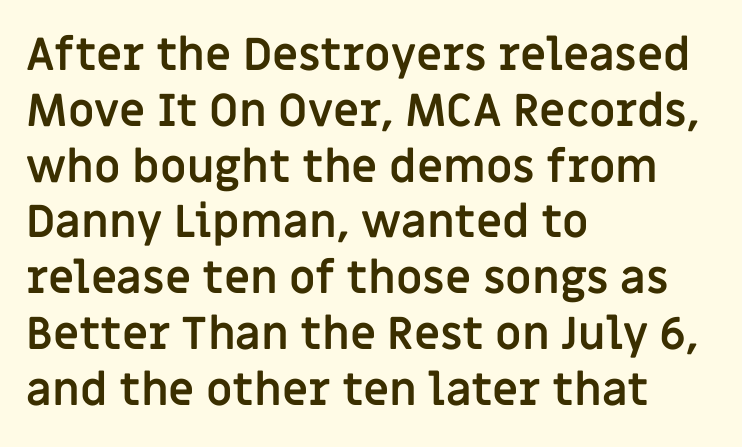
{"serif": "no", "italic": "no", "bold": "yes", "weight": "semibold", "width": "normal", "stroke_contrast": "low", "x_height": "large", "monospaced": "no", "underline": "no", "align": "left", "line_spacing_ratio": 1.24, "letter_spacing": "normal", "letter_spacing_em": 0.0, "glyph_px": 45}
